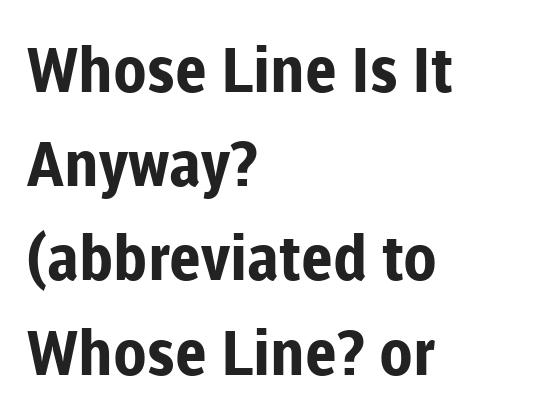
{"serif": "no", "italic": "no", "bold": "yes", "weight": "bold", "width": "normal", "stroke_contrast": "low", "x_height": "medium", "monospaced": "no", "underline": "no", "align": "left", "line_spacing": "normal", "line_spacing_ratio": 1.52, "letter_spacing": "normal", "letter_spacing_em": 0.0, "glyph_px": 62}
